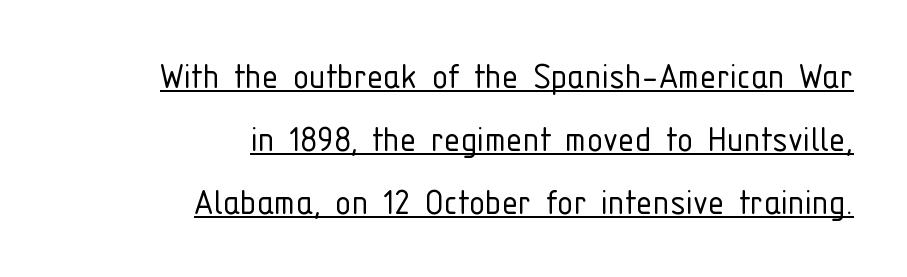
{"serif": "no", "italic": "no", "bold": "no", "weight": "light", "width": "condensed", "stroke_contrast": "low", "x_height": "medium", "monospaced": "no", "underline": "yes", "align": "right", "line_spacing": "normal", "line_spacing_ratio": 1.54, "letter_spacing": "normal", "letter_spacing_em": 0.0, "glyph_px": 41}
